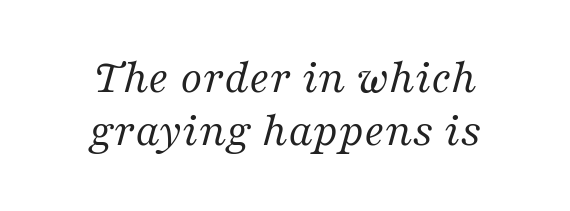
The image shows 48 px regular-weight serif type, italic (leaning right); set centered, tight line spacing (1.11x), normal letter spacing, not underlined; medium stroke contrast and a medium x-height.
